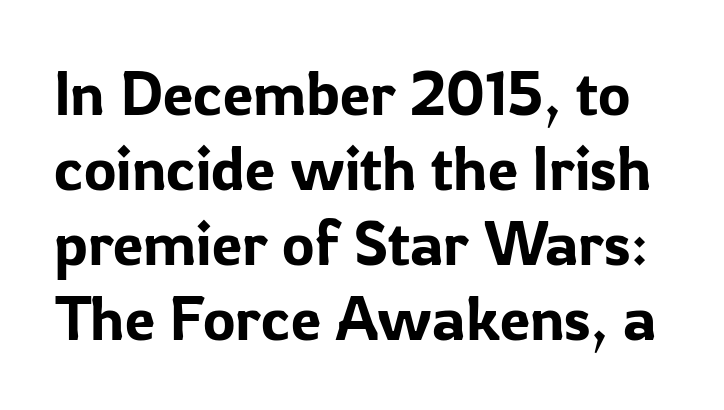
This rendering features lettering with no underline. Letter spacing: default. Here the designer chose a conventional face with non-uniform glyph widths. Quick note: not italic, upright. Grotesque or geometric, the face here clearly has no serifs.
